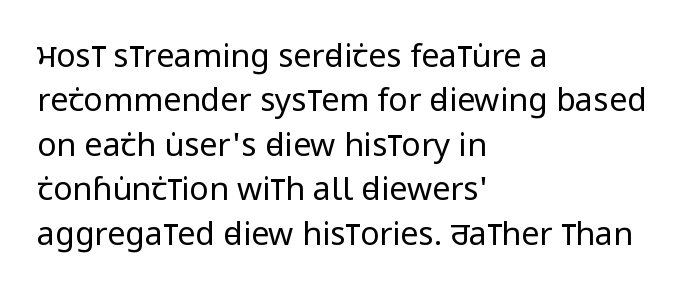
Q: Is the text bold? A: No.
Q: Is the text italic (slanted)? A: No, it is upright.
Q: Is the typeface a serif or a sans-serif typeface? A: Sans-serif.
Q: Is the text underlined? A: No.
Q: How is the paragraph aligned? A: Left-aligned.
Q: Is the spacing between letters normal or unusually wide? A: Normal.
Q: Is the spacing between lines tight, normal or loose? A: Normal.
Q: Width (condensed, normal, or wide)? A: Condensed.
Q: Stroke contrast? A: Low.
Q: x-height? A: Large.
Q: Monospaced? A: No.
